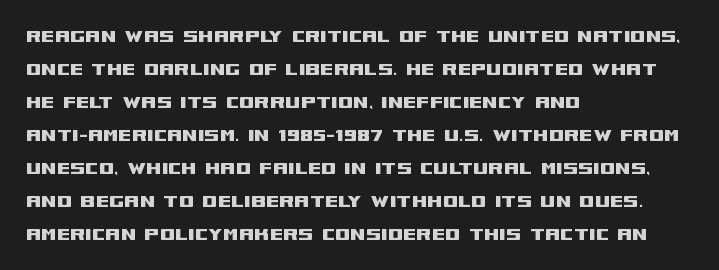
A clean baseline with only descenders dipping below it. Standard letterfit; no display-style spreading of the glyphs. Notice how descenders clear the ascenders below comfortably — that's standard leading. It's the straight-up-and-down kind of type. Does the copy run flush right? No — it runs flush left.
